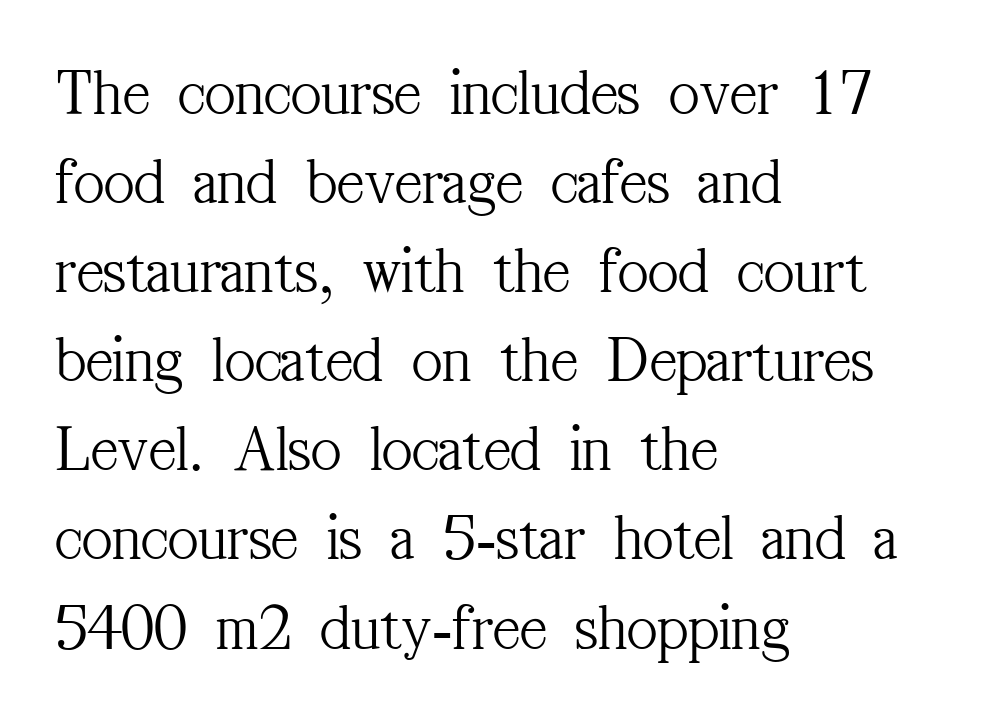
{"serif": "yes", "italic": "no", "bold": "no", "weight": "light", "width": "condensed", "stroke_contrast": "medium", "x_height": "medium", "monospaced": "no", "underline": "no", "align": "left", "line_spacing": "normal", "line_spacing_ratio": 1.35, "letter_spacing": "normal", "letter_spacing_em": 0.0, "glyph_px": 66}
